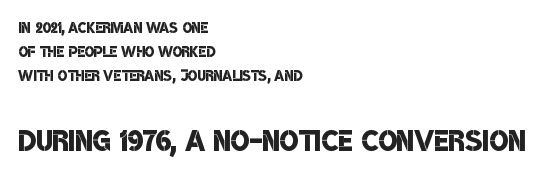
{"serif": "no", "bold": "semi", "weight": "semibold", "width": "condensed", "stroke_contrast": "low", "x_height": "large", "monospaced": "no", "underline": "no", "align": "left", "line_spacing_ratio": 1.19, "letter_spacing": "normal", "letter_spacing_em": 0.0, "larger_block": "second", "size_ratio": 2.0, "glyph_px": 40}
